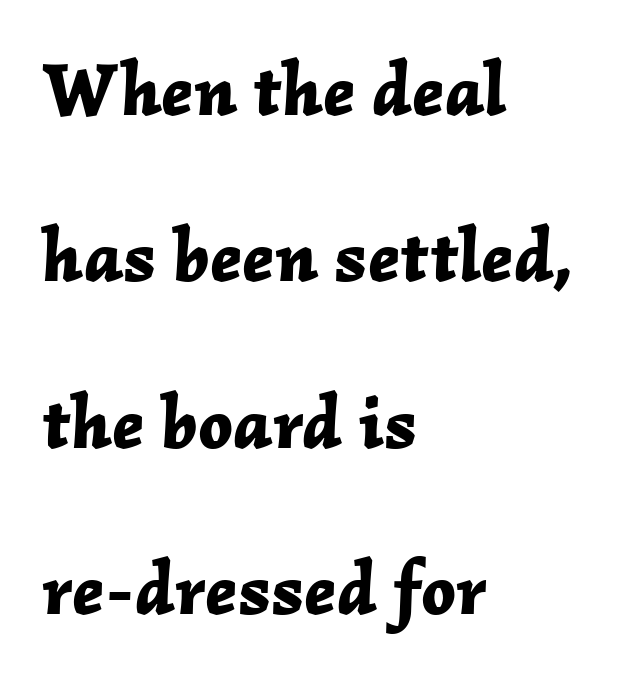
{"italic": "yes", "lean": "right", "slant_degrees": 2, "bold": "yes", "weight": "bold", "width": "normal", "stroke_contrast": "low", "x_height": "medium", "monospaced": "no", "underline": "no", "align": "left", "line_spacing": "loose", "line_spacing_ratio": 2.22, "letter_spacing": "normal", "letter_spacing_em": 0.0, "glyph_px": 75}
